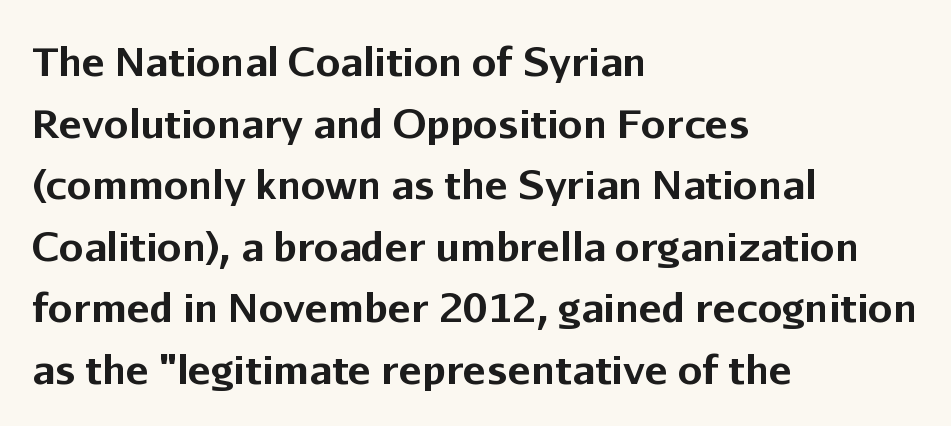
The image shows 39 px bold sans-serif type, upright; set left-aligned, normal line spacing (1.58x), normal letter spacing, not underlined; low stroke contrast and a medium x-height.
